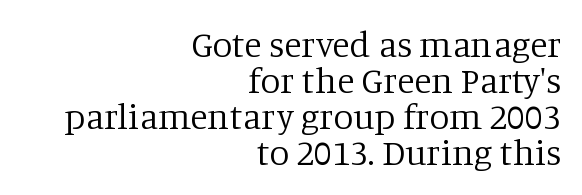
You could barely slide anything between these rows. The letters stand upright; this is a roman face. Unlike a clean sans, this face finishes its strokes with serifs. Note the varied advance widths — an 'i' is clearly narrower than an 'm'. A typesetter would call this zero additional tracking.
